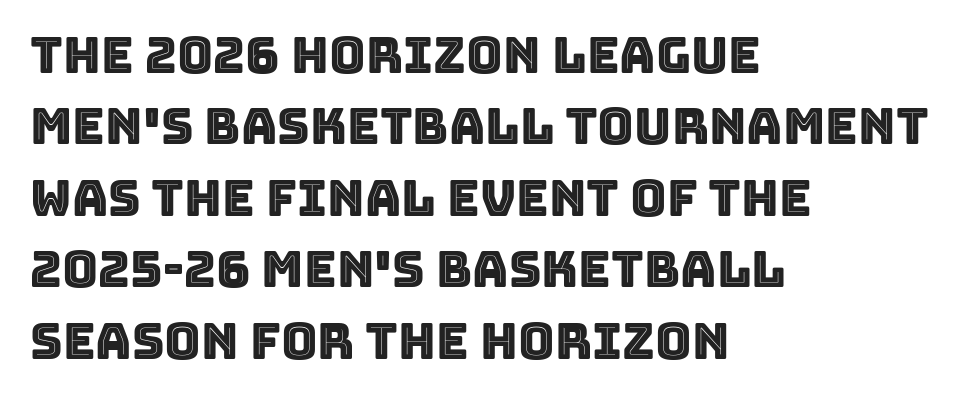
Evenly set lines give the paragraph a standard silhouette. Italic: no, the glyphs are upright roman. Look at the tracking — it's just the regular setting, nothing added. Compared with a centered layout, this one pins lines to the left instead. Proportional: the letters do not fall into vertical columns.
